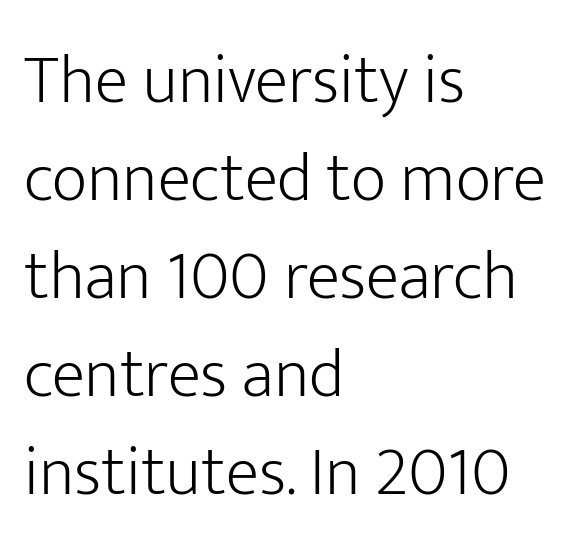
Q: Is the text bold? A: No.
Q: Is the text italic (slanted)? A: No, it is upright.
Q: Is the typeface a serif or a sans-serif typeface? A: Sans-serif.
Q: Is the text underlined? A: No.
Q: How is the paragraph aligned? A: Left-aligned.
Q: Is the spacing between letters normal or unusually wide? A: Normal.
Q: Is the spacing between lines tight, normal or loose? A: Normal.
Q: Width (condensed, normal, or wide)? A: Normal.
Q: Stroke contrast? A: Low.
Q: x-height? A: Medium.
Q: Monospaced? A: No.
